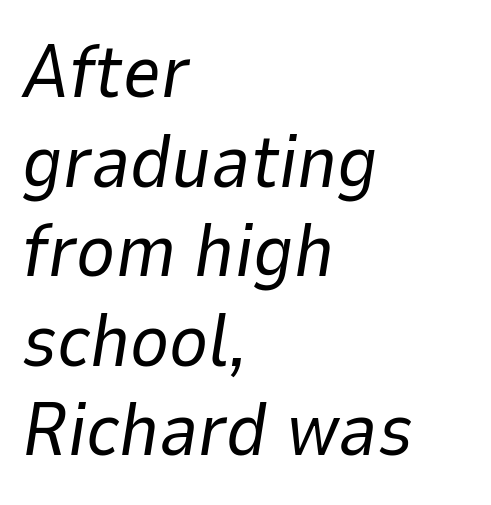
The image shows 74 px regular-weight type, italic (leaning right); set left-aligned, line spacing 1.21x, normal letter spacing, not underlined; low stroke contrast and a medium x-height.
